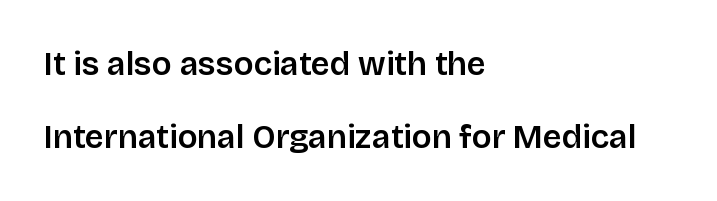
Q: Is the text bold? A: Semi-bold.
Q: Is the text italic (slanted)? A: No, it is upright.
Q: Is the typeface a serif or a sans-serif typeface? A: Sans-serif.
Q: Is the text underlined? A: No.
Q: How is the paragraph aligned? A: Left-aligned.
Q: Is the spacing between letters normal or unusually wide? A: Normal.
Q: Is the spacing between lines tight, normal or loose? A: Loose.
Q: Width (condensed, normal, or wide)? A: Normal.
Q: Stroke contrast? A: Low.
Q: x-height? A: Large.
Q: Monospaced? A: No.
